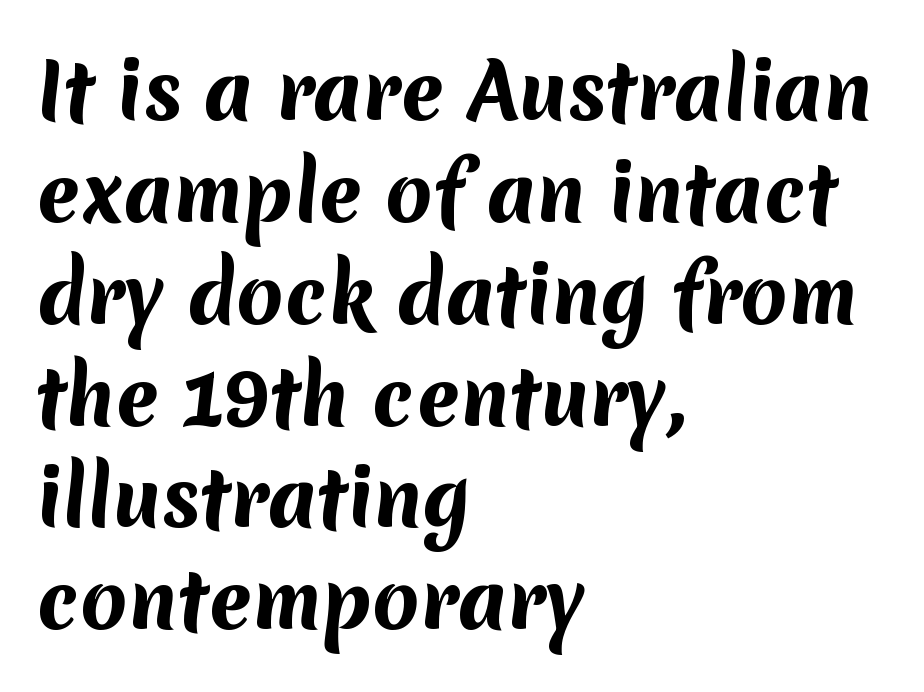
{"serif": "no", "bold": "yes", "weight": "bold", "width": "normal", "stroke_contrast": "medium", "x_height": "medium", "monospaced": "no", "underline": "no", "align": "left", "line_spacing": "normal", "line_spacing_ratio": 1.34, "letter_spacing": "normal", "letter_spacing_em": 0.0, "glyph_px": 76}
